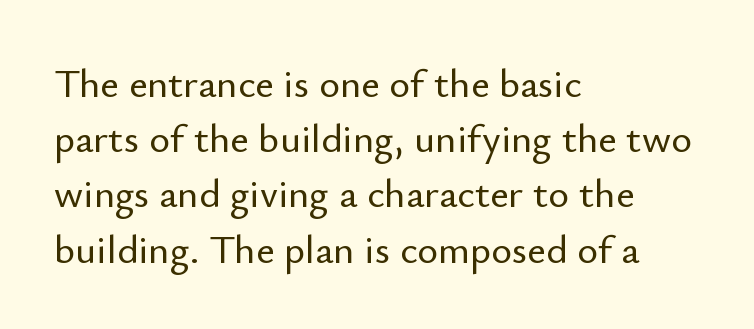
The image shows 40 px sans-serif type, upright; set left-aligned, normal line spacing (1.38x), normal letter spacing, not underlined; low stroke contrast and a small x-height.
